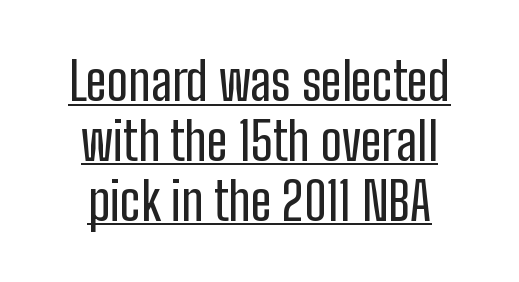
Tracking here is standard; glyphs follow each other at the usual distance. A student would call this center alignment; a typographer would say set centered. Nope, no serifs anywhere on these letters. Students, observe the line beneath the letters — that is underlining. Style check: upright. The letters advance in unequal steps, a hallmark of proportional type.
